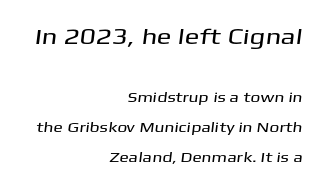
Q: Is the text underlined? A: No.
Q: How is the paragraph aligned? A: Right-aligned.
Q: Is the spacing between letters normal or unusually wide? A: Normal.
Q: Is the spacing between lines tight, normal or loose? A: Loose.
Q: Which block of text is set in a larger size, the first (top) or the second (bottom)? A: The first (top) one.
